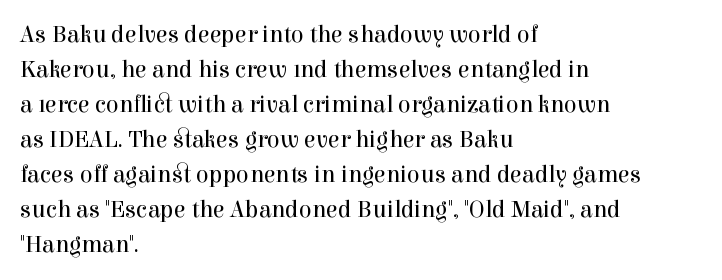
The image shows 24 px text type, upright; set left-aligned, normal line spacing (1.46x), normal letter spacing, not underlined.
